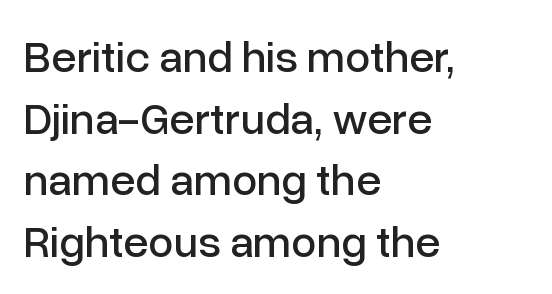
The image shows 45 px sans-serif type, upright; set left-aligned, normal line spacing (1.37x), normal letter spacing, not underlined; low stroke contrast and a medium x-height.
